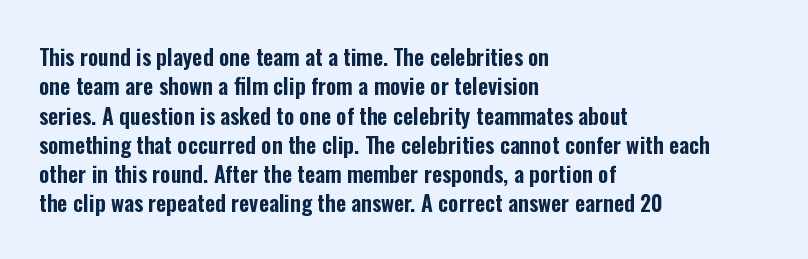
{"italic": "no", "underline": "no", "align": "left", "line_spacing": "normal", "line_spacing_ratio": 1.33, "letter_spacing": "normal", "letter_spacing_em": 0.0, "glyph_px": 22}
